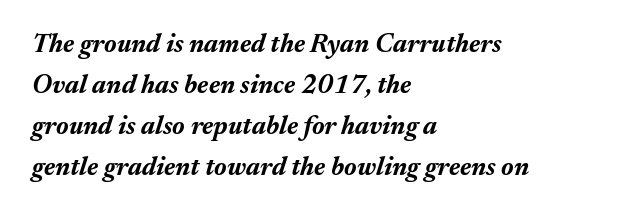
{"italic": "yes", "lean": "right", "slant_degrees": 17, "bold": "yes", "underline": "no", "align": "left", "line_spacing": "normal", "line_spacing_ratio": 1.58, "letter_spacing": "normal", "letter_spacing_em": 0.0, "glyph_px": 26}
